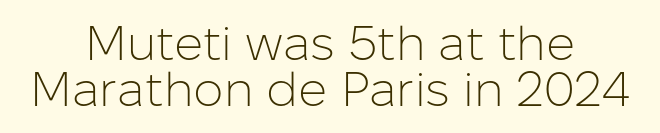
Q: Is the text bold? A: No.
Q: Is the text italic (slanted)? A: No, it is upright.
Q: Is the typeface a serif or a sans-serif typeface? A: Sans-serif.
Q: Is the text underlined? A: No.
Q: How is the paragraph aligned? A: Centered.
Q: Is the spacing between letters normal or unusually wide? A: Normal.
Q: Is the spacing between lines tight, normal or loose? A: Tight.
Q: Width (condensed, normal, or wide)? A: Normal.
Q: Stroke contrast? A: Low.
Q: x-height? A: Medium.
Q: Monospaced? A: No.
